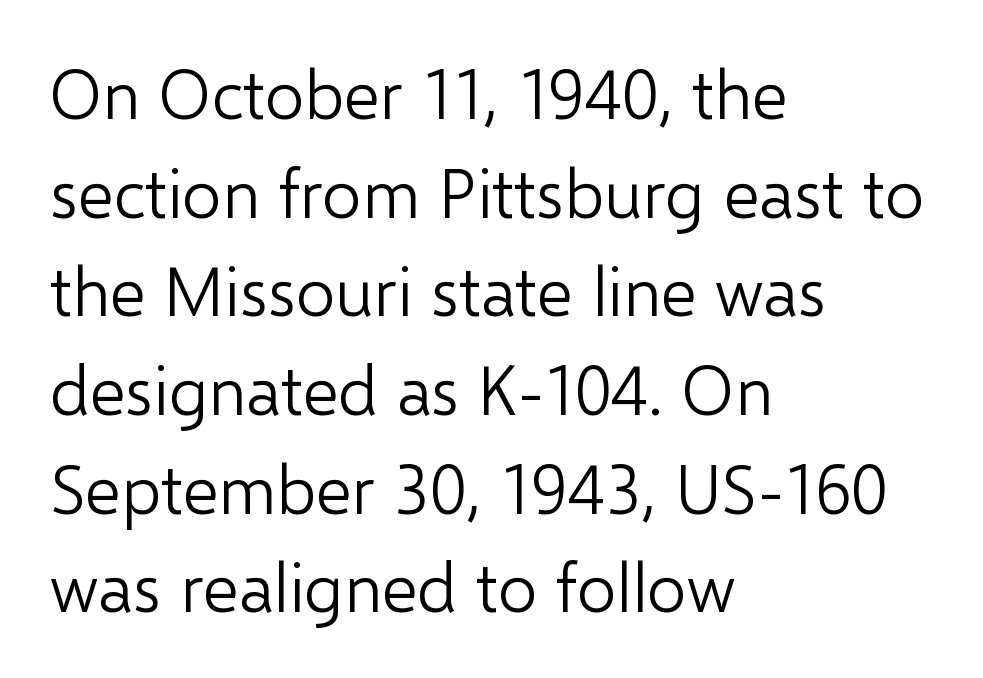
The image shows 69 px light sans-serif type, upright; set left-aligned, normal line spacing (1.43x), normal letter spacing, not underlined; low stroke contrast and a medium x-height.
